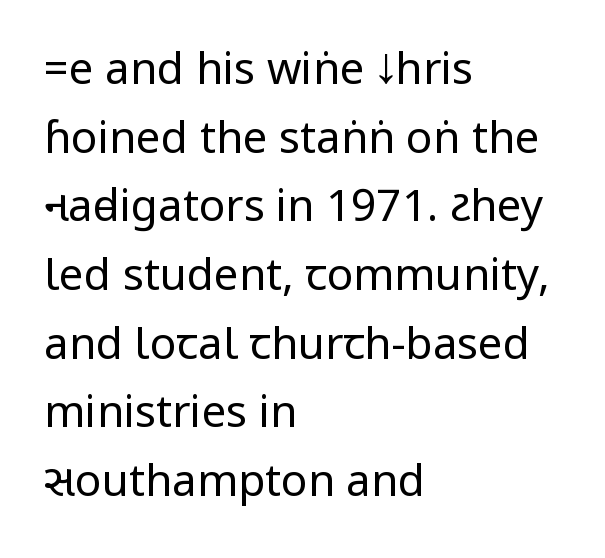
Q: Is the text bold? A: No.
Q: Is the text italic (slanted)? A: No, it is upright.
Q: Is the typeface a serif or a sans-serif typeface? A: Sans-serif.
Q: Is the text underlined? A: No.
Q: How is the paragraph aligned? A: Left-aligned.
Q: Is the spacing between letters normal or unusually wide? A: Normal.
Q: Is the spacing between lines tight, normal or loose? A: Normal.
Q: Width (condensed, normal, or wide)? A: Condensed.
Q: Stroke contrast? A: Low.
